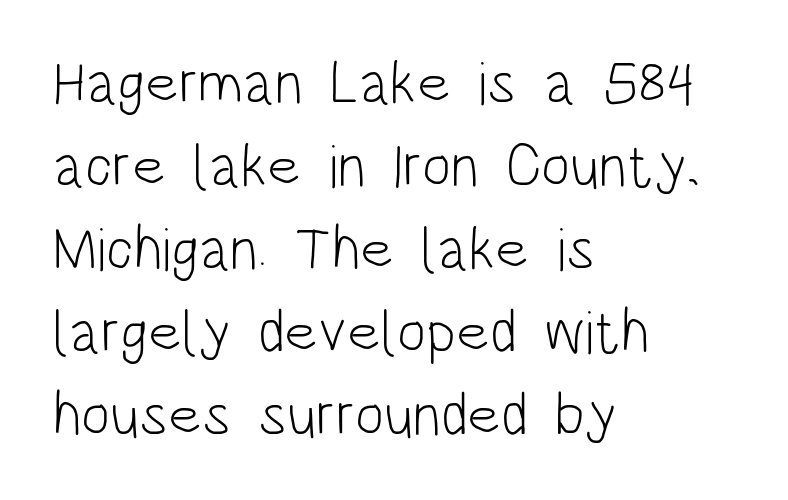
{"serif": "no", "italic": "no", "bold": "no", "weight": "light", "width": "condensed", "stroke_contrast": "low", "x_height": "large", "monospaced": "no", "underline": "no", "align": "left", "line_spacing": "normal", "line_spacing_ratio": 1.36, "letter_spacing": "normal", "letter_spacing_em": 0.0, "glyph_px": 61}
